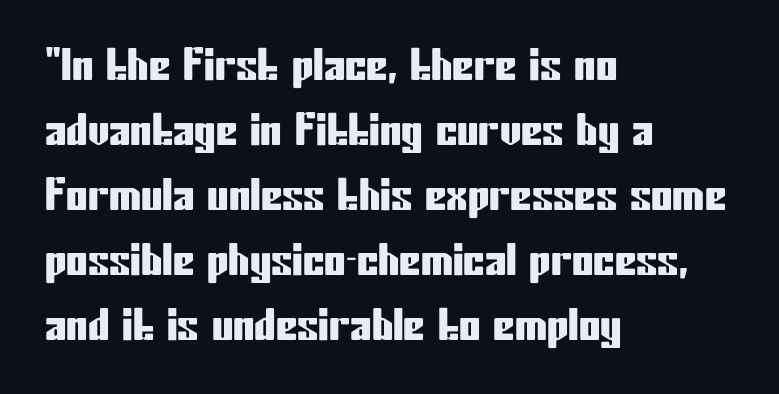
Q: Is the text italic (slanted)? A: No, it is upright.
Q: Is the typeface a serif or a sans-serif typeface? A: Sans-serif.
Q: Is the text underlined? A: No.
Q: How is the paragraph aligned? A: Left-aligned.
Q: Is the spacing between letters normal or unusually wide? A: Normal.
Q: Is the spacing between lines tight, normal or loose? A: Normal.
Q: Width (condensed, normal, or wide)? A: Condensed.
Q: Stroke contrast? A: Low.
Q: x-height? A: Medium.
Q: Monospaced? A: No.
